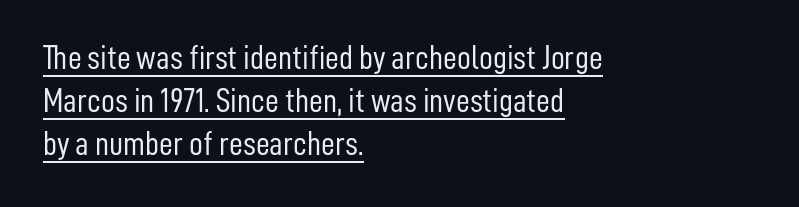
Q: Is the text bold? A: No.
Q: Is the text italic (slanted)? A: No, it is upright.
Q: Is the typeface a serif or a sans-serif typeface? A: Sans-serif.
Q: Is the text underlined? A: Yes.
Q: How is the paragraph aligned? A: Left-aligned.
Q: Is the spacing between letters normal or unusually wide? A: Normal.
Q: Is the spacing between lines tight, normal or loose? A: Normal.
Q: Width (condensed, normal, or wide)? A: Condensed.
Q: Stroke contrast? A: Low.
Q: x-height? A: Medium.
Q: Monospaced? A: No.
